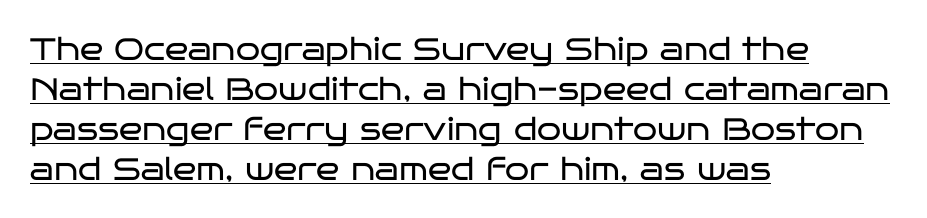
Is the block centered? No — it sits flush against the left margin. Spacing verdict: proportional, widths tailored to each character. Weight: regular or lighter. Quick note: interline space is typical. The specimen includes a rule beneath the text block's lines.
